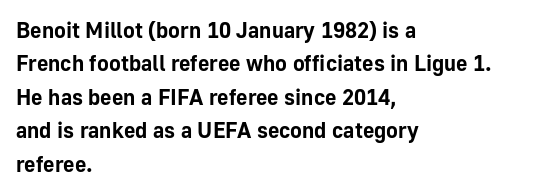
The image shows 22 px bold type, upright; set left-aligned, normal line spacing (1.52x), normal letter spacing, not underlined.
